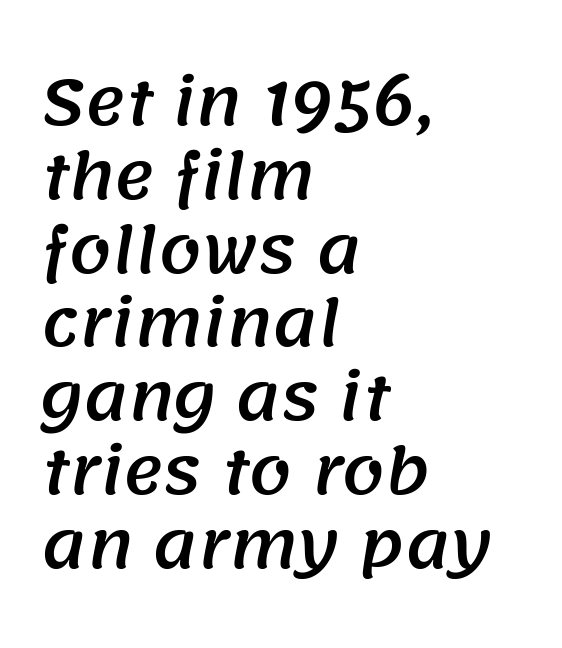
Descenders hang freely into open space. Does extra space separate the letters? No, they use regular spacing. Spacing verdict: proportional, widths tailored to each character. The ragged edge is on the right, which tells us the setting is flush left. Examine the stroke ends and you'll find no serifs.
